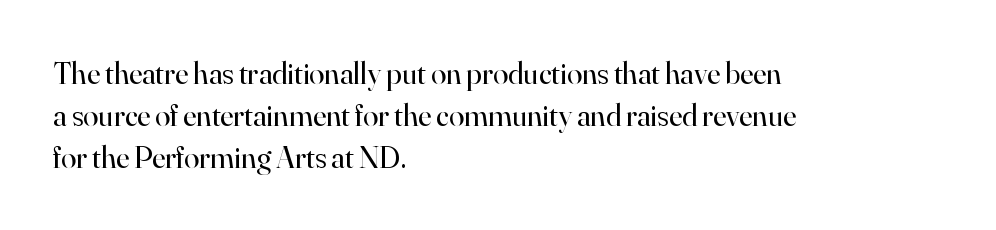
{"serif": "yes", "italic": "no", "bold": "no", "weight": "regular", "width": "normal", "stroke_contrast": "high", "x_height": "small", "monospaced": "no", "underline": "no", "align": "left", "line_spacing": "normal", "line_spacing_ratio": 1.36, "letter_spacing": "normal", "letter_spacing_em": 0.0, "glyph_px": 31}
